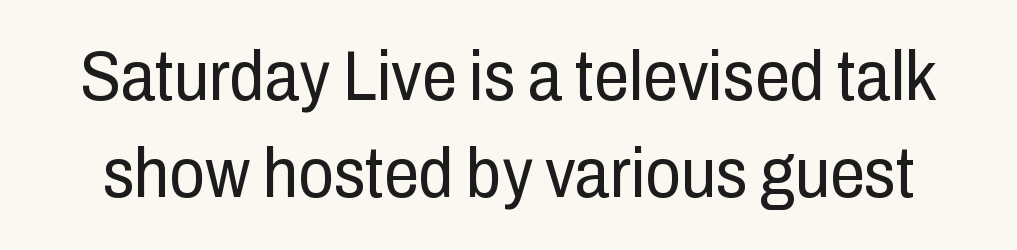
Each letter's strokes conclude bluntly, with no projecting serifs. Plain, unruled lines of type. Bold? No — there's no thickening of the strokes. Vertical strokes here are truly vertical.
